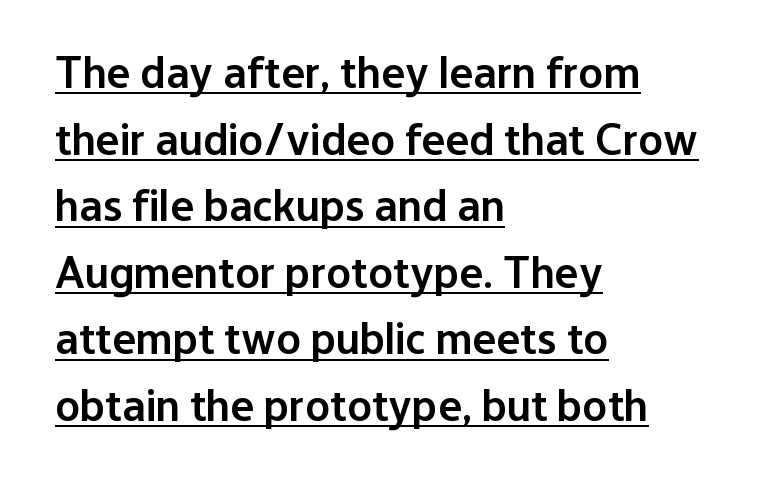
These lines are set flush left with a ragged right edge. The typesetter has applied underlining to the passage shown. Italic: no, the glyphs are upright roman. Check where the strokes stop: nothing finishes them off — pure sans. Summary of weight: moderately heavy, a semibold.
